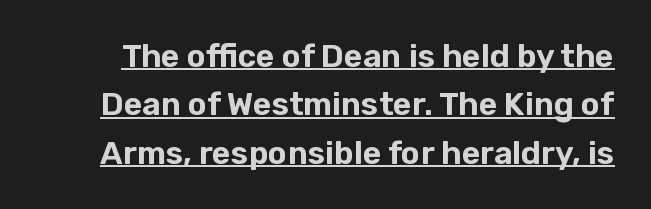
The image shows 32 px sans-serif type, upright; set normal line spacing (1.51x), normal letter spacing, underlined; low stroke contrast and a medium x-height.
